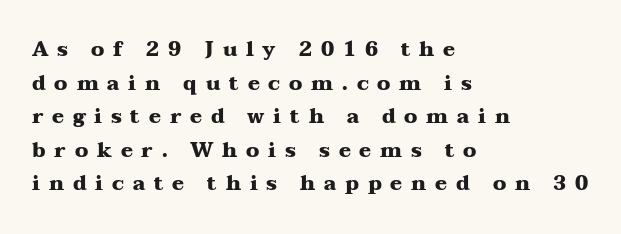
{"italic": "no", "bold": "yes", "underline": "no", "align": "left", "line_spacing": "normal", "line_spacing_ratio": 1.68, "letter_spacing": "wide", "letter_spacing_em": 0.44, "glyph_px": 20}
